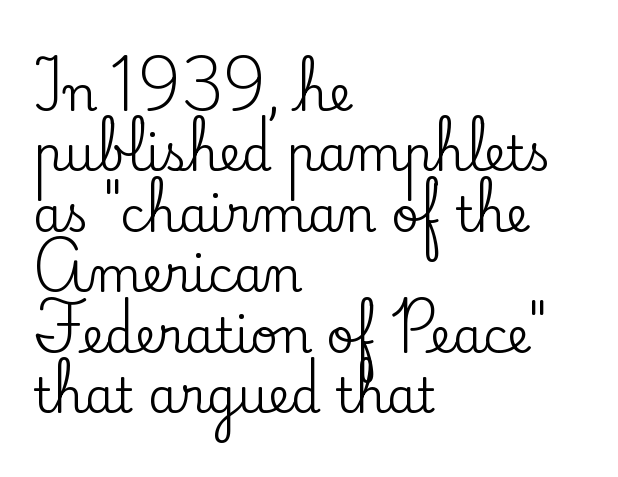
The image shows 48 px serif type, upright; set left-aligned, normal line spacing (1.26x), normal letter spacing, not underlined; low stroke contrast and a small x-height.
